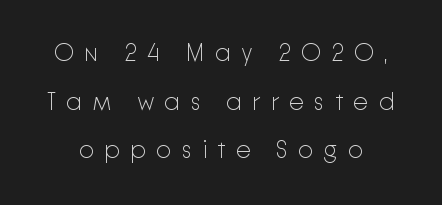
{"italic": "no", "bold": "no", "underline": "no", "line_spacing": "loose", "line_spacing_ratio": 2.03, "letter_spacing": "wide", "letter_spacing_em": 0.42, "glyph_px": 24}
